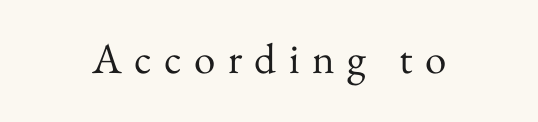
{"serif": "yes", "italic": "no", "bold": "no", "weight": "regular", "width": "normal", "stroke_contrast": "medium", "x_height": "small", "monospaced": "no", "underline": "no", "letter_spacing": "wide", "letter_spacing_em": 0.29, "glyph_px": 43}
